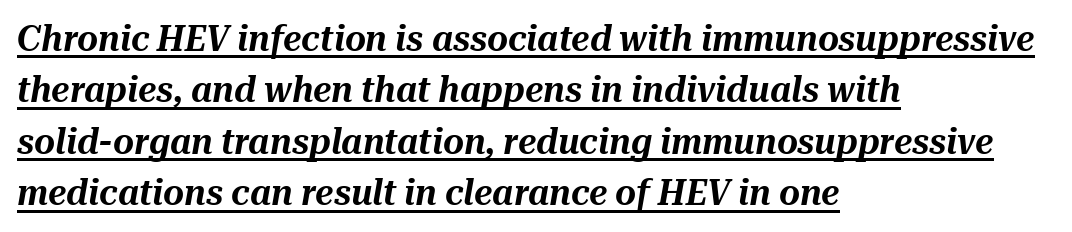
{"italic": "yes", "lean": "right", "slant_degrees": 10, "width": "normal", "stroke_contrast": "medium", "x_height": "medium", "monospaced": "no", "underline": "yes", "align": "left", "line_spacing": "normal", "line_spacing_ratio": 1.43, "letter_spacing": "normal", "letter_spacing_em": 0.0, "glyph_px": 36}
